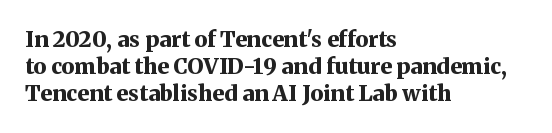
The image shows 22 px bold type, upright; set left-aligned, line spacing 1.23x, normal letter spacing, not underlined.
